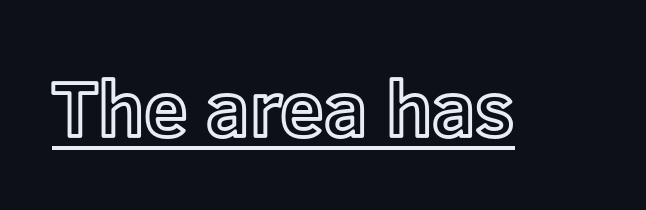
Varying glyph widths throughout — classic text-font behaviour. Words appear dense and cohesive because spacing is normal. The lettering stays uniformly vertical, giving the passage a roman look. The glyphs are accompanied by a horizontal stroke just below them.
